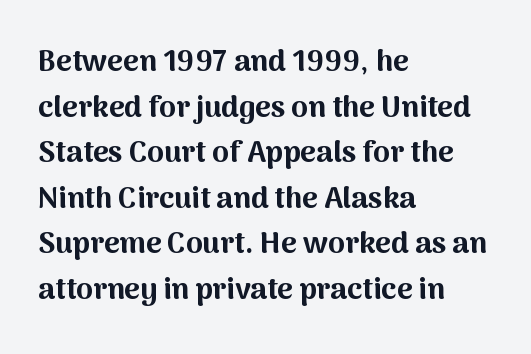
{"serif": "no", "italic": "no", "bold": "yes", "weight": "bold", "width": "normal", "stroke_contrast": "medium", "x_height": "medium", "monospaced": "no", "underline": "no", "align": "left", "line_spacing": "normal", "line_spacing_ratio": 1.52, "letter_spacing": "normal", "letter_spacing_em": 0.0, "glyph_px": 30}
